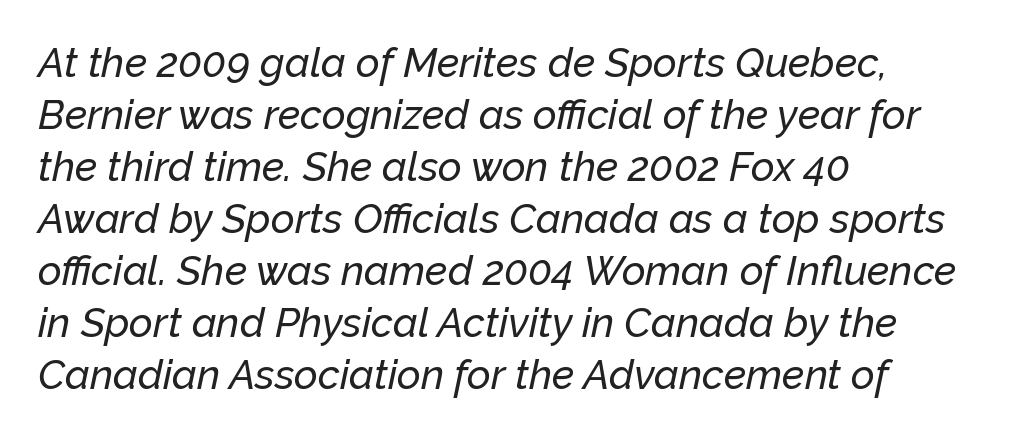
{"italic": "yes", "lean": "right", "slant_degrees": 12, "width": "normal", "stroke_contrast": "low", "x_height": "medium", "monospaced": "no", "underline": "no", "align": "left", "line_spacing": "normal", "line_spacing_ratio": 1.27, "letter_spacing": "normal", "letter_spacing_em": 0.0, "glyph_px": 41}
